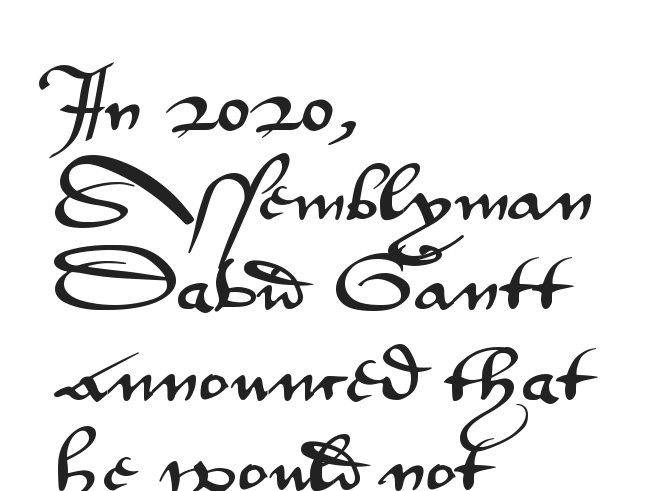
{"serif": "no", "width": "wide", "stroke_contrast": "medium", "x_height": "small", "monospaced": "no", "underline": "no", "align": "left", "line_spacing": "normal", "line_spacing_ratio": 1.41, "letter_spacing": "normal", "letter_spacing_em": 0.0, "glyph_px": 64}
